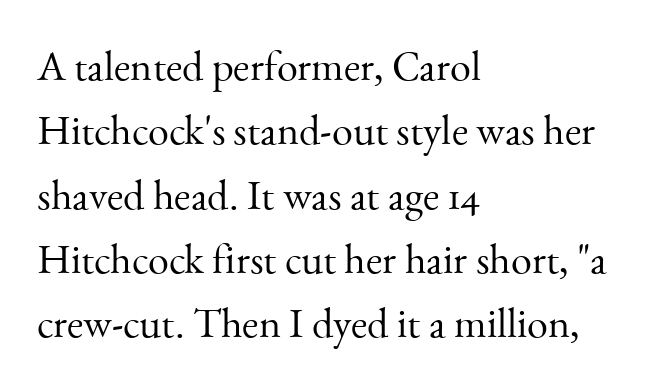
The image shows 42 px light serif type, upright; set left-aligned, normal line spacing (1.53x), normal letter spacing, not underlined; medium stroke contrast and a small x-height.
